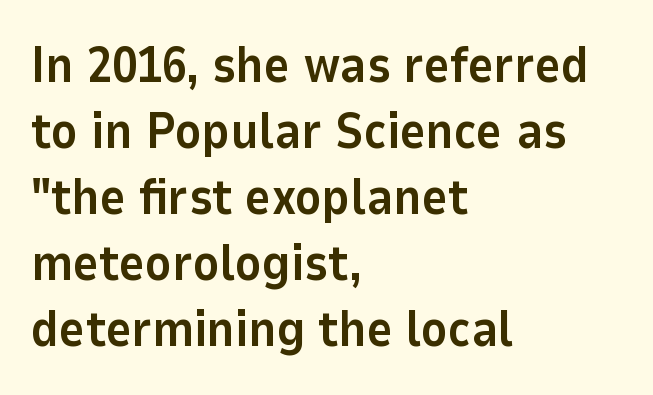
Q: Is the text bold? A: Yes.
Q: Is the text italic (slanted)? A: No, it is upright.
Q: Is the typeface a serif or a sans-serif typeface? A: Sans-serif.
Q: Is the text underlined? A: No.
Q: How is the paragraph aligned? A: Left-aligned.
Q: Is the spacing between letters normal or unusually wide? A: Normal.
Q: Is the spacing between lines tight, normal or loose? A: Normal.
Q: Width (condensed, normal, or wide)? A: Normal.
Q: Stroke contrast? A: Low.
Q: x-height? A: Medium.
Q: Monospaced? A: No.
